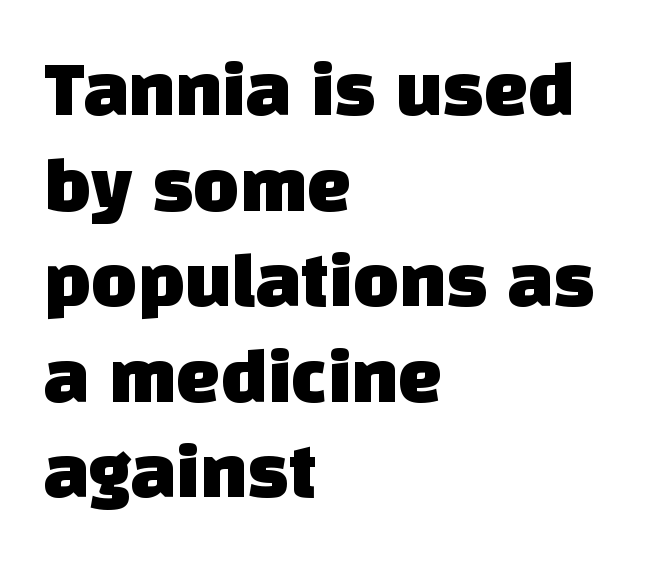
Q: Is the typeface a serif or a sans-serif typeface? A: Sans-serif.
Q: Is the text underlined? A: No.
Q: How is the paragraph aligned? A: Left-aligned.
Q: Is the spacing between letters normal or unusually wide? A: Normal.
Q: Width (condensed, normal, or wide)? A: Normal.
Q: Stroke contrast? A: Low.
Q: x-height? A: Large.
Q: Monospaced? A: No.
